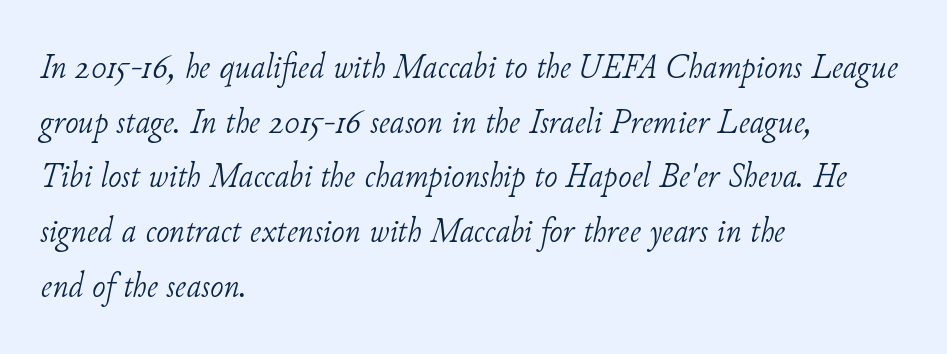
{"serif": "yes", "italic": "yes", "lean": "right", "slant_degrees": 11, "bold": "no", "weight": "light", "width": "normal", "stroke_contrast": "low", "x_height": "small", "monospaced": "no", "underline": "no", "align": "left", "line_spacing": "normal", "line_spacing_ratio": 1.52, "letter_spacing": "normal", "letter_spacing_em": 0.0, "glyph_px": 36}
